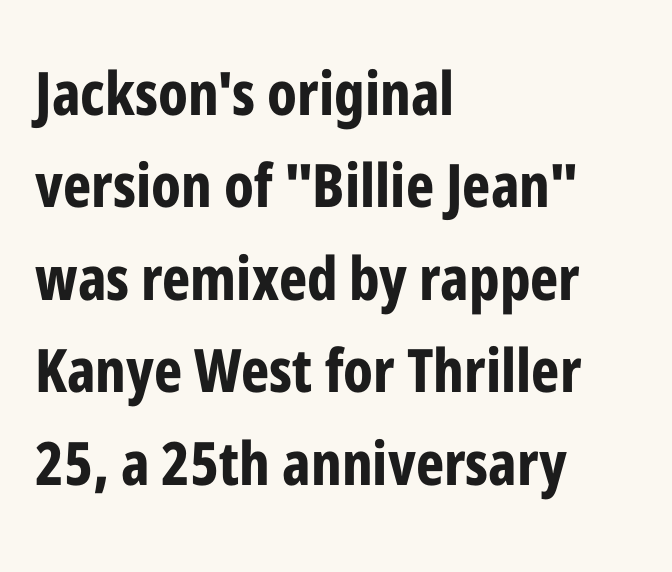
The paragraph shown leans on its left margin. Italic: no, the glyphs are upright roman. Do the characters align in a grid? No, the font is proportional. Nobody touched the tracking dial on this one. Horizontal bands of white between lines are of average thickness. The typeface chosen for these lines omits serifs.
